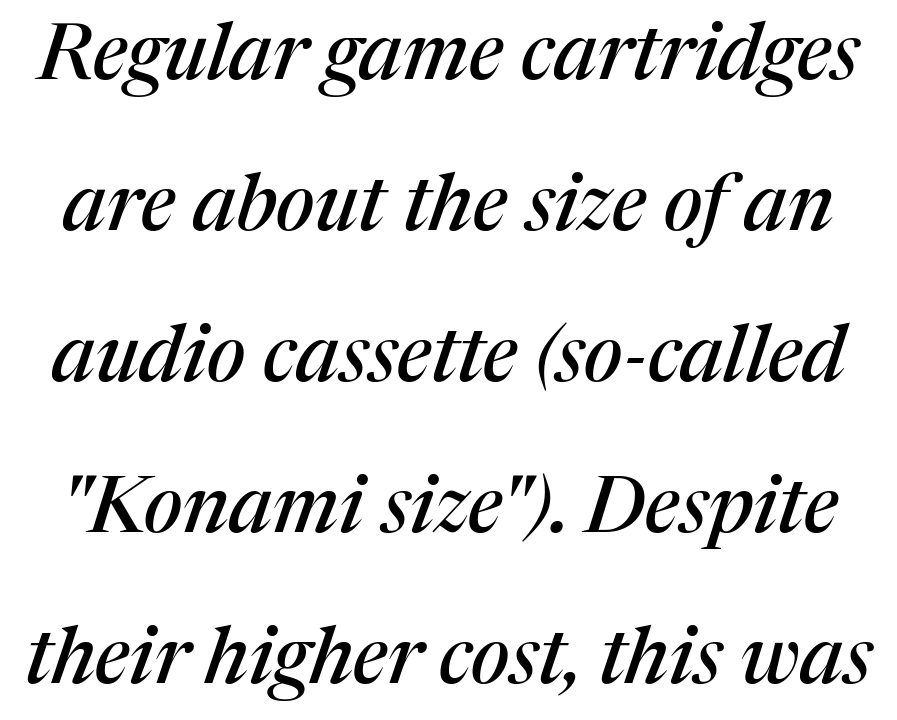
{"serif": "yes", "italic": "yes", "lean": "right", "slant_degrees": 17, "width": "normal", "stroke_contrast": "medium", "x_height": "medium", "monospaced": "no", "underline": "no", "line_spacing": "loose", "line_spacing_ratio": 1.91, "letter_spacing": "normal", "letter_spacing_em": 0.0, "glyph_px": 79}
